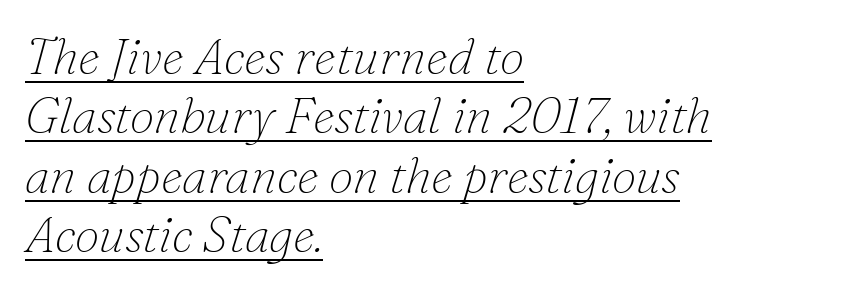
The passage is arranged the way most books set body copy — flush left. Between one letter and the next there's only the usual sliver of space. The axis of the letterforms is tilted away from vertical. Each letter keeps its own natural width here, so spacing adapts to shape. These lines are composed in type with serifs.
